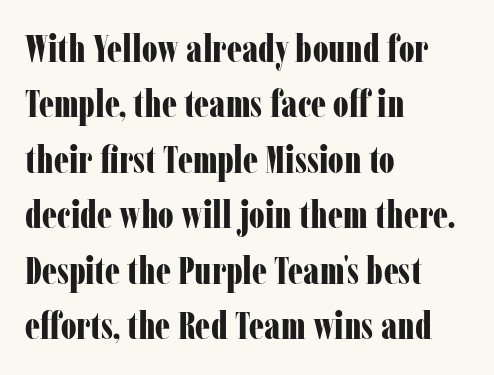
Between one letter and the next there's only the usual sliver of space. Quick note: not italic, upright. Rule under the text: the space is simply empty. If you measured baseline to baseline, you'd find a middling distance. The face used here is seriffed, in the tradition of book romans.
